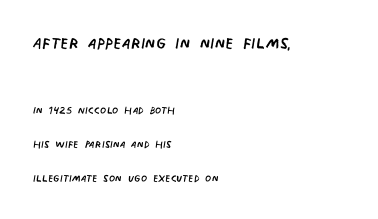
{"bold": "no", "underline": "no", "align": "left", "line_spacing": "loose", "line_spacing_ratio": 2.43, "letter_spacing": "normal", "letter_spacing_em": 0.0, "larger_block": "first", "size_ratio": 1.57, "glyph_px": 22}
